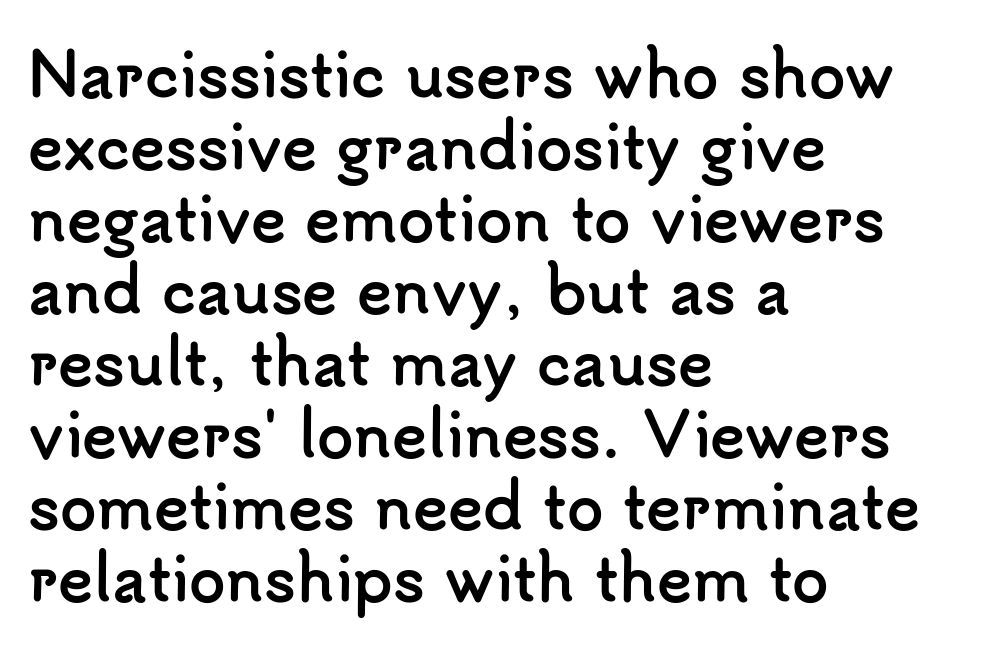
{"serif": "no", "italic": "no", "bold": "yes", "weight": "semibold", "width": "normal", "stroke_contrast": "low", "x_height": "small", "monospaced": "no", "underline": "no", "align": "left", "line_spacing_ratio": 1.22, "letter_spacing": "normal", "letter_spacing_em": 0.0, "glyph_px": 59}
